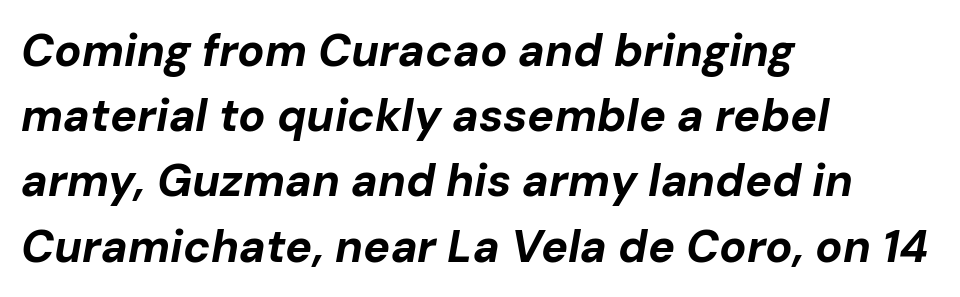
Q: Is the text bold? A: Yes.
Q: Is the text italic (slanted)? A: Yes, it leans right by about 10 degrees.
Q: Is the text underlined? A: No.
Q: How is the paragraph aligned? A: Left-aligned.
Q: Is the spacing between letters normal or unusually wide? A: Normal.
Q: Is the spacing between lines tight, normal or loose? A: Normal.
Q: Width (condensed, normal, or wide)? A: Normal.
Q: Stroke contrast? A: Low.
Q: x-height? A: Medium.
Q: Monospaced? A: No.
